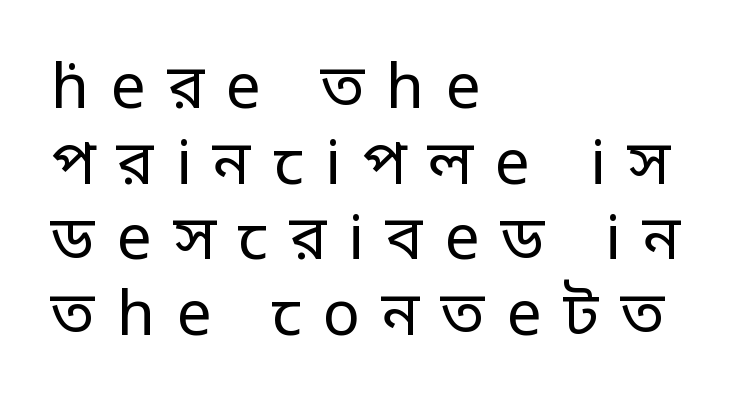
Q: Is the text bold? A: No.
Q: Is the text italic (slanted)? A: No, it is upright.
Q: Is the typeface a serif or a sans-serif typeface? A: Sans-serif.
Q: Is the text underlined? A: No.
Q: How is the paragraph aligned? A: Left-aligned.
Q: Is the spacing between letters normal or unusually wide? A: Unusually wide.
Q: Width (condensed, normal, or wide)? A: Condensed.
Q: Stroke contrast? A: Low.
Q: Monospaced? A: No.
